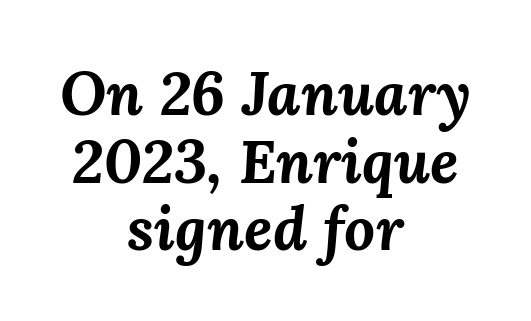
Q: Is the text bold? A: Yes.
Q: Is the text italic (slanted)? A: Yes, it leans right by about 3 degrees.
Q: Is the text underlined? A: No.
Q: How is the paragraph aligned? A: Centered.
Q: Is the spacing between letters normal or unusually wide? A: Normal.
Q: Is the spacing between lines tight, normal or loose? A: Tight.
Q: Width (condensed, normal, or wide)? A: Normal.
Q: Stroke contrast? A: Medium.
Q: x-height? A: Medium.
Q: Monospaced? A: No.
